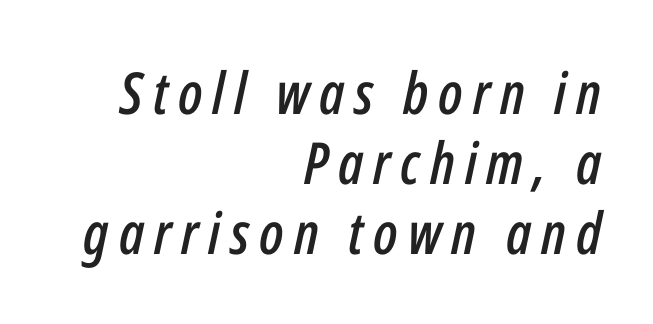
Q: Is the text italic (slanted)? A: Yes, it leans right by about 12 degrees.
Q: Is the text underlined? A: No.
Q: How is the paragraph aligned? A: Right-aligned.
Q: Width (condensed, normal, or wide)? A: Condensed.
Q: Stroke contrast? A: Low.
Q: x-height? A: Medium.
Q: Monospaced? A: No.
